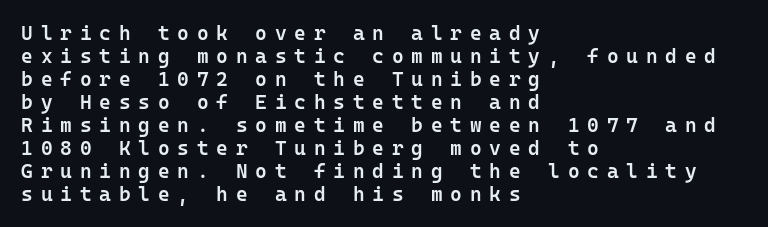
Q: Is the text bold? A: Semi-bold.
Q: Is the text italic (slanted)? A: No, it is upright.
Q: Is the text underlined? A: No.
Q: How is the paragraph aligned? A: Left-aligned.
Q: Is the spacing between letters normal or unusually wide? A: Unusually wide.
Q: Is the spacing between lines tight, normal or loose? A: Tight.
